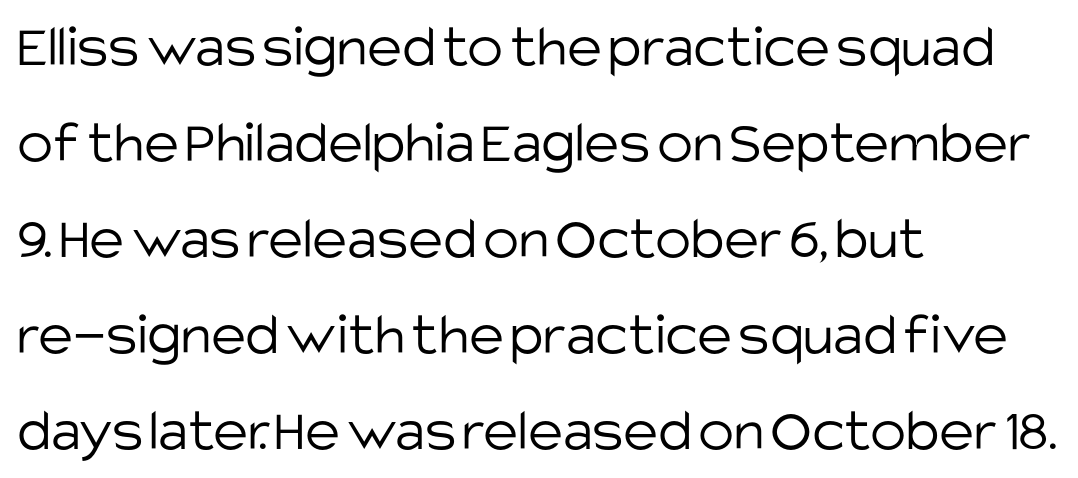
The image shows 60 px light sans-serif type, upright; set left-aligned, normal line spacing (1.6x), normal letter spacing, not underlined; low stroke contrast and a large x-height.
